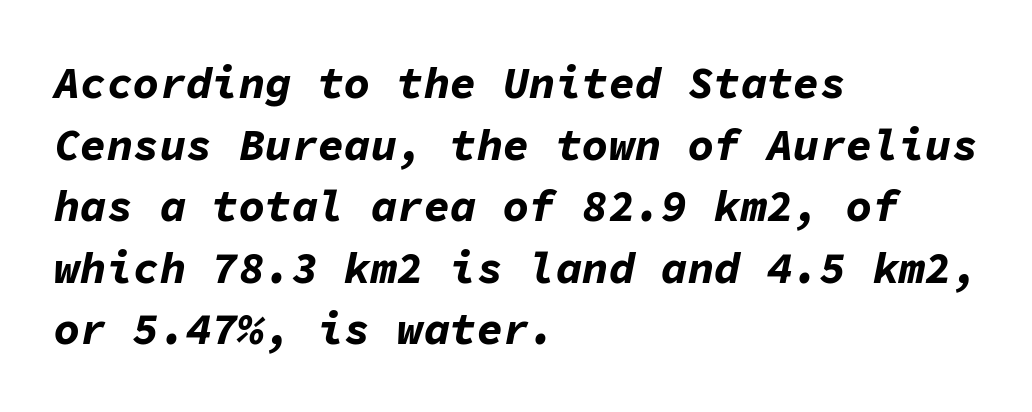
Q: Is the text bold? A: Yes.
Q: Is the text italic (slanted)? A: Yes, it leans right by about 11 degrees.
Q: Is the text underlined? A: No.
Q: How is the paragraph aligned? A: Left-aligned.
Q: Is the spacing between letters normal or unusually wide? A: Normal.
Q: Is the spacing between lines tight, normal or loose? A: Normal.
Q: Width (condensed, normal, or wide)? A: Normal.
Q: Stroke contrast? A: Low.
Q: x-height? A: Medium.
Q: Monospaced? A: Yes.
